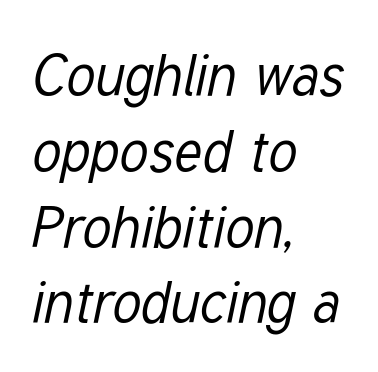
Q: Is the text bold? A: No.
Q: Is the text italic (slanted)? A: Yes, it leans right by about 12 degrees.
Q: Is the text underlined? A: No.
Q: How is the paragraph aligned? A: Left-aligned.
Q: Is the spacing between letters normal or unusually wide? A: Normal.
Q: Is the spacing between lines tight, normal or loose? A: Normal.
Q: Width (condensed, normal, or wide)? A: Condensed.
Q: Stroke contrast? A: Low.
Q: x-height? A: Medium.
Q: Monospaced? A: No.
